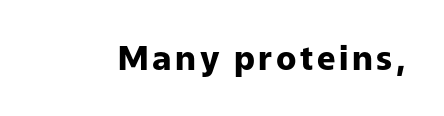
The font's upright variant was chosen for this text. Unlike a traditional serif, this face leaves its strokes unadorned. Varying glyph widths throughout — classic text-font behaviour. Each glyph is drawn with heavy, bold strokes. The passage shown is not underscored anywhere.
